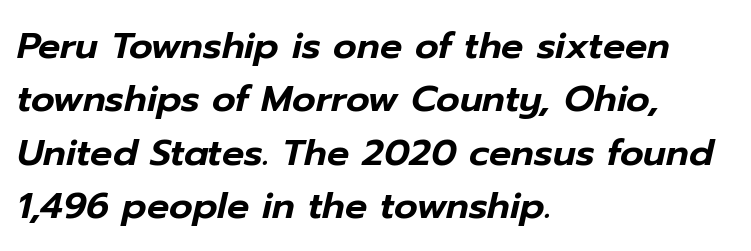
You can tell it's italic because the verticals aren't actually vertical. Reading down the column, the eye jumps a familiar distance to each next line. Tracking here is standard; glyphs follow each other at the usual distance. Layout note: lines flush left. Honestly, there is no underline to notice here at all. You could not count columns in this text — the font is proportionally spaced.
